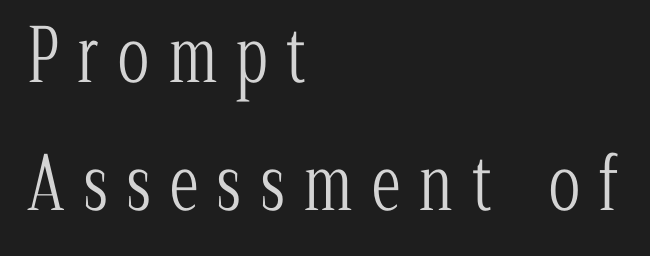
This reads as an unemphasized weight, regular at the heaviest. Decoration check: the copy has no underline. Are there feet on the stems? There are — it's a serif. Observe the wide spacing: letters keep a clear distance from each other. Is there any slant? The stems are plumb. Here the designer chose a conventional face with non-uniform glyph widths.
